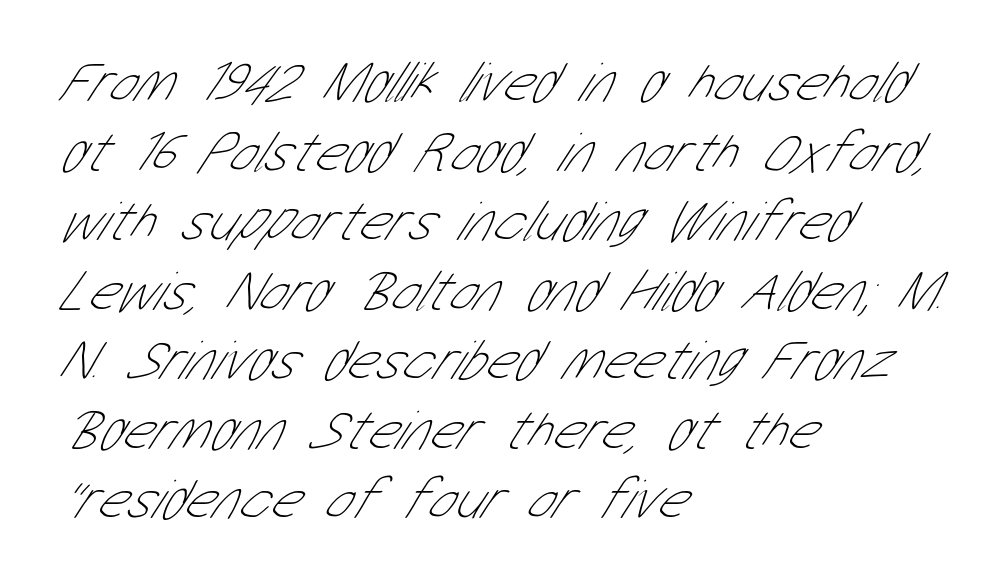
{"serif": "no", "bold": "no", "weight": "thin", "width": "condensed", "stroke_contrast": "low", "x_height": "medium", "monospaced": "no", "underline": "no", "align": "left", "line_spacing_ratio": 1.22, "letter_spacing": "normal", "letter_spacing_em": 0.0, "glyph_px": 57}
